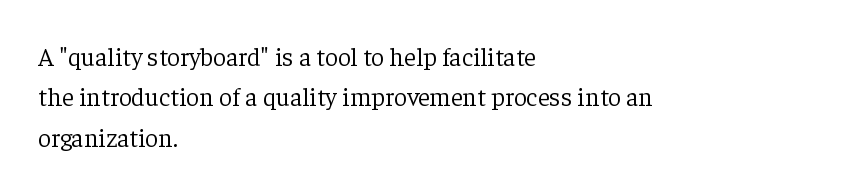
Check the space under the baseline: it is left empty. The type sits square on the baseline with zero lean. Line spacing here is normal. Casual observation: everything's shoved over to the left. Honestly, the letter spacing is just normal — you wouldn't notice it.
